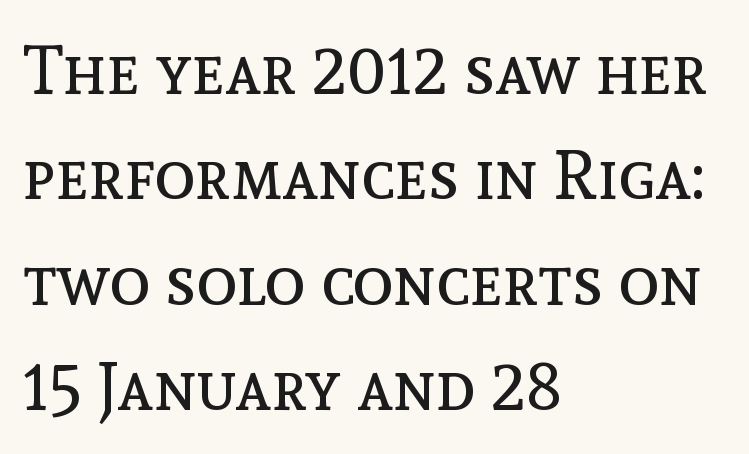
{"italic": "no", "bold": "no", "weight": "regular", "width": "normal", "x_height": "medium", "monospaced": "no", "underline": "no", "align": "left", "line_spacing": "normal", "line_spacing_ratio": 1.55, "letter_spacing": "normal", "letter_spacing_em": 0.0, "glyph_px": 68}
